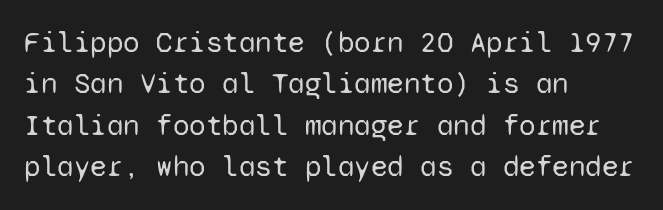
These lines stack with their left ends in a neat column. Is the type heavy? It reads as light-to-regular instead. The passage shown stacks its lines at a standard gap. The passage shown is typed in a monospace face where columns stay perfectly aligned. Anything drawn beneath the words? Only blank space.
